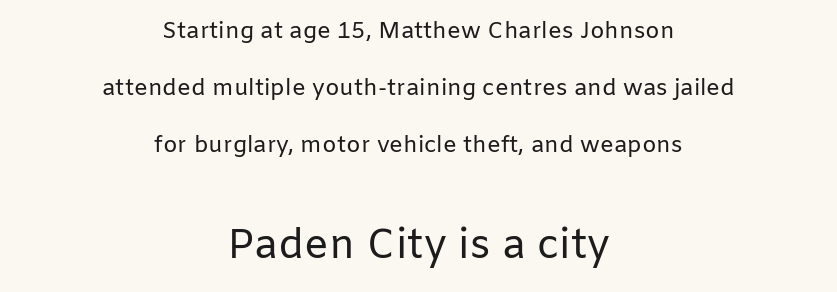
Observe the absence of serifs on each vertical stroke in this sample. Is this a fixed-width face? No — the glyphs have proportional, varying widths. A typesetter would call this leading open, well beyond the default. How are the letters spaced? Ordinarily, with no added tracking. Both edges are ragged and mirror each other, which tells us the setting is centered.
